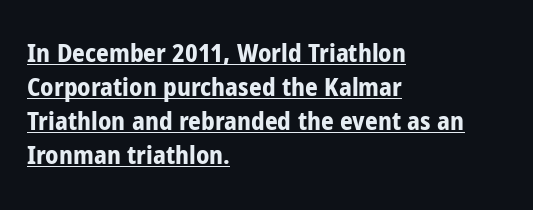
The paragraph shown leans on its left margin. The rendering uses the underline text-decoration. The designer left line spacing at the default. Spacing between characters is what you'd get straight out of the box. The face used here has the dense, thick strokes of a bold. Posture: straight, roman, zero tilt.
